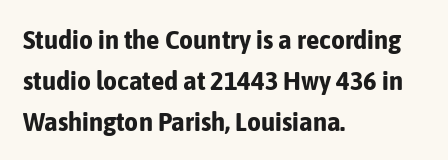
{"italic": "no", "bold": "yes", "underline": "no", "align": "left", "line_spacing": "normal", "line_spacing_ratio": 1.51, "letter_spacing": "normal", "letter_spacing_em": 0.0, "glyph_px": 27}
